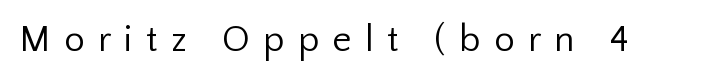
The image shows 37 px regular-weight sans-serif type, upright; set unusually wide letter spacing (+0.36 em), not underlined; low stroke contrast and a medium x-height.
